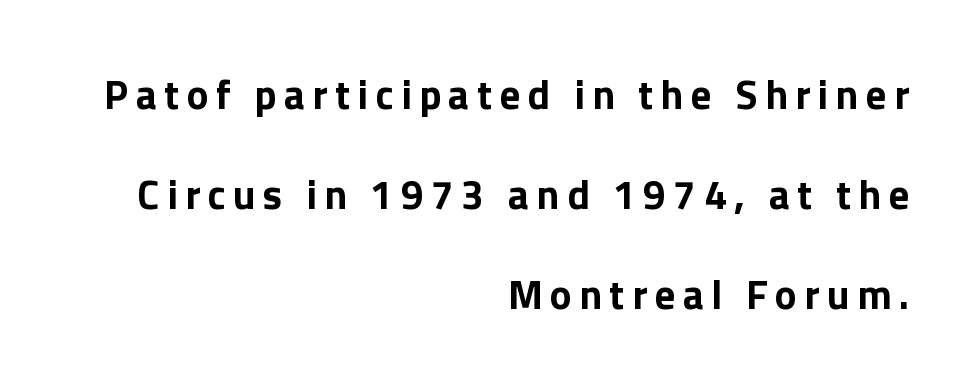
{"serif": "no", "italic": "no", "width": "normal", "stroke_contrast": "low", "x_height": "medium", "monospaced": "no", "underline": "no", "align": "right", "line_spacing": "loose", "line_spacing_ratio": 2.44, "glyph_px": 41}
